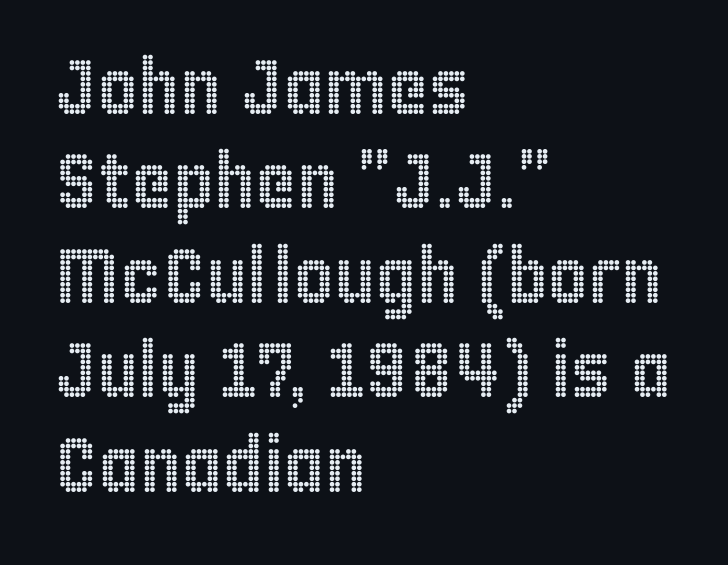
Inter-character spacing is left at the font's built-in metrics. Ascenders rise straight up at ninety degrees. The area under the type is left untouched. Notice how the passage keeps a crisp vertical edge on the left only. The passage shown is typed in a proportional face where columns would drift.
